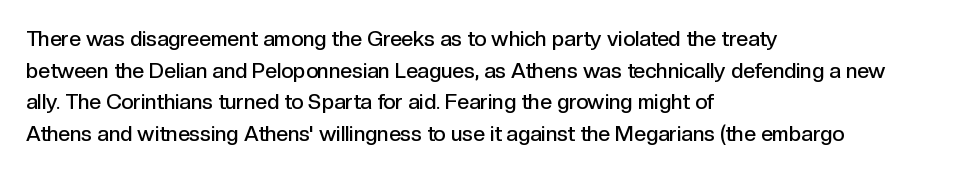
Italic? Not at all — the glyphs are vertical. A typesetter would call this zero additional tracking. The typesetting leans somewhat heavy: a semibold. The string is rendered with underlining switched off. The setting favours the left margin, as ordinary paragraphs usually do.
